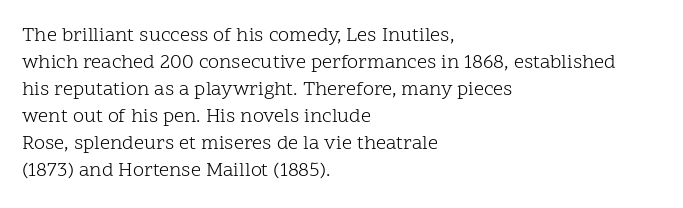
Q: Is the text bold? A: No.
Q: Is the text italic (slanted)? A: No, it is upright.
Q: Is the text underlined? A: No.
Q: How is the paragraph aligned? A: Left-aligned.
Q: Is the spacing between letters normal or unusually wide? A: Normal.
Q: Is the spacing between lines tight, normal or loose? A: Normal.
